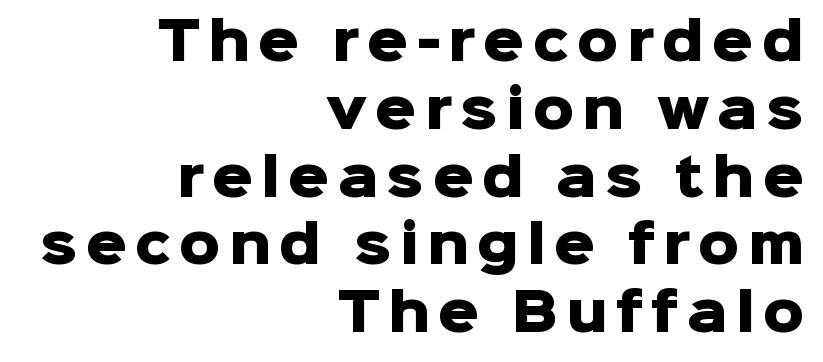
{"serif": "no", "italic": "no", "bold": "yes", "weight": "heavy", "width": "normal", "stroke_contrast": "low", "x_height": "medium", "monospaced": "no", "underline": "no", "align": "right", "line_spacing": "normal", "line_spacing_ratio": 1.33, "glyph_px": 51}
